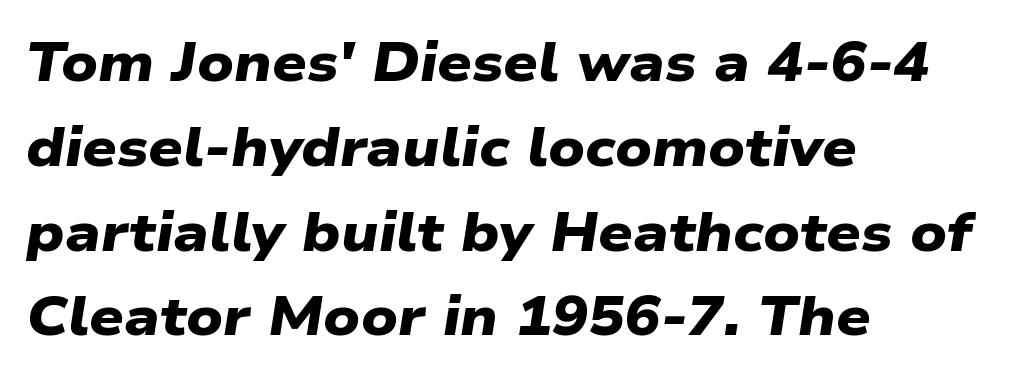
Q: Is the text bold? A: Yes.
Q: Is the typeface a serif or a sans-serif typeface? A: Sans-serif.
Q: Is the text underlined? A: No.
Q: How is the paragraph aligned? A: Left-aligned.
Q: Is the spacing between letters normal or unusually wide? A: Normal.
Q: Is the spacing between lines tight, normal or loose? A: Normal.
Q: Width (condensed, normal, or wide)? A: Wide.
Q: Stroke contrast? A: Low.
Q: x-height? A: Medium.
Q: Monospaced? A: No.
